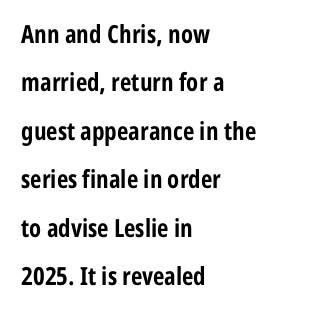
Q: Is the text bold? A: Yes.
Q: Is the text italic (slanted)? A: No, it is upright.
Q: Is the text underlined? A: No.
Q: How is the paragraph aligned? A: Left-aligned.
Q: Is the spacing between letters normal or unusually wide? A: Normal.
Q: Is the spacing between lines tight, normal or loose? A: Loose.
